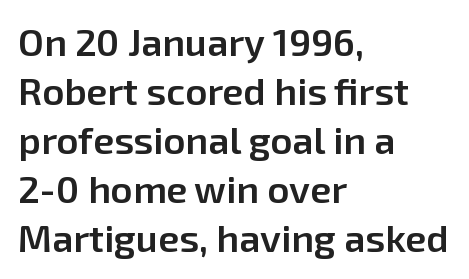
{"serif": "no", "italic": "no", "bold": "semi", "weight": "semibold", "width": "normal", "stroke_contrast": "low", "x_height": "medium", "monospaced": "no", "underline": "no", "align": "left", "line_spacing": "normal", "line_spacing_ratio": 1.29, "letter_spacing": "normal", "letter_spacing_em": 0.0, "glyph_px": 38}
